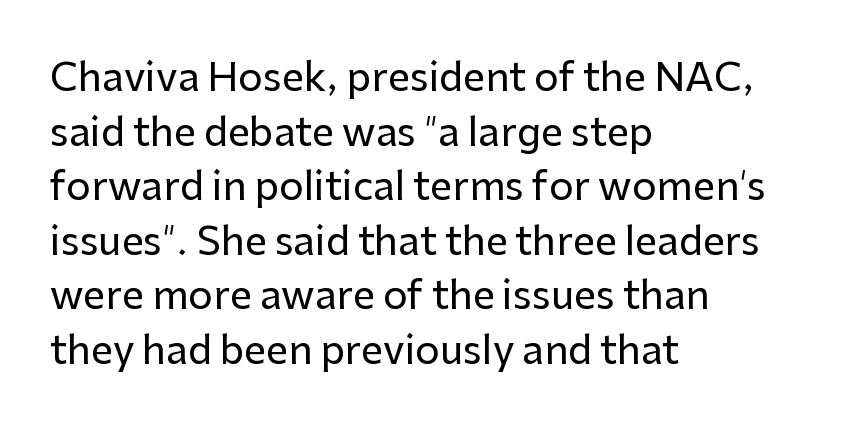
{"serif": "no", "italic": "no", "width": "normal", "stroke_contrast": "low", "x_height": "medium", "monospaced": "no", "underline": "no", "align": "left", "line_spacing": "normal", "line_spacing_ratio": 1.4, "letter_spacing": "normal", "letter_spacing_em": 0.0, "glyph_px": 39}
